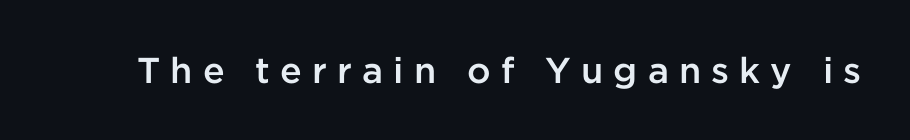
Do the letters lean? They stand straight. Students, this is semibold: more ink than regular, less than bold. Font category for this specimen: sans-serif. The face used here is proportionally spaced, like ordinary book or web type.
